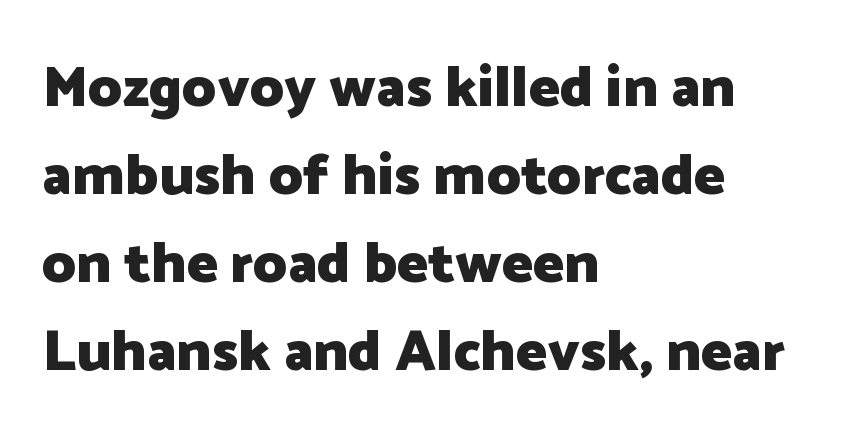
{"serif": "no", "italic": "no", "bold": "yes", "weight": "heavy", "width": "normal", "stroke_contrast": "low", "x_height": "medium", "monospaced": "no", "underline": "no", "align": "left", "line_spacing": "normal", "line_spacing_ratio": 1.52, "letter_spacing": "normal", "letter_spacing_em": 0.0, "glyph_px": 58}
